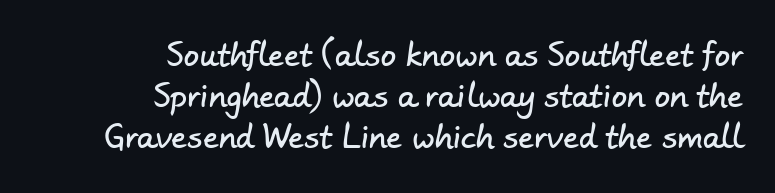
{"serif": "no", "width": "normal", "stroke_contrast": "low", "x_height": "small", "monospaced": "no", "underline": "no", "align": "right", "line_spacing": "normal", "line_spacing_ratio": 1.32, "letter_spacing": "normal", "letter_spacing_em": 0.0, "glyph_px": 31}
